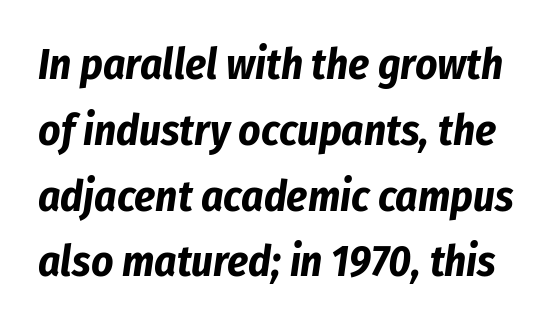
The image shows 43 px bold, condensed type, italic (leaning right); set normal line spacing (1.53x), normal letter spacing, not underlined; low stroke contrast and a medium x-height.
